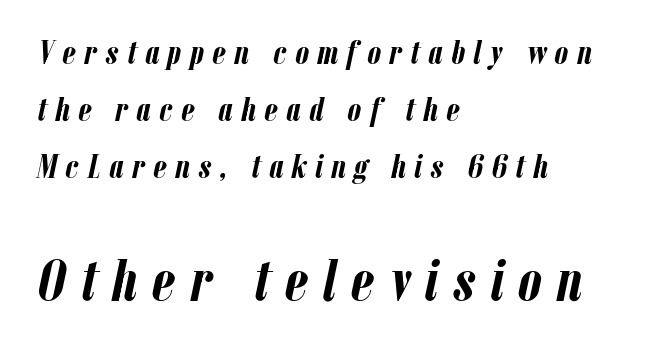
The strip under each line holds only bare page. Looking at the ascenders, they clearly lean. You could not count columns in this text — the font is proportionally spaced. Each word looks stretched out because of the extra space between its letters. I'd describe the lettering as bold — thick and assertive. The emphasis by scale lands on block number two, below.
